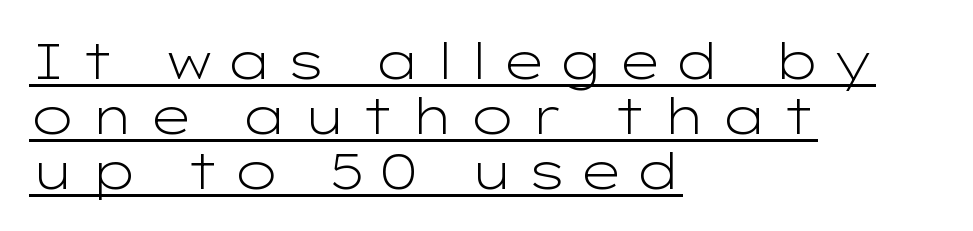
Q: Is the text bold? A: No.
Q: Is the text italic (slanted)? A: No, it is upright.
Q: Is the typeface a serif or a sans-serif typeface? A: Sans-serif.
Q: Is the text underlined? A: Yes.
Q: How is the paragraph aligned? A: Left-aligned.
Q: Is the spacing between letters normal or unusually wide? A: Unusually wide.
Q: Is the spacing between lines tight, normal or loose? A: Tight.
Q: Width (condensed, normal, or wide)? A: Wide.
Q: Stroke contrast? A: Low.
Q: x-height? A: Medium.
Q: Monospaced? A: No.
